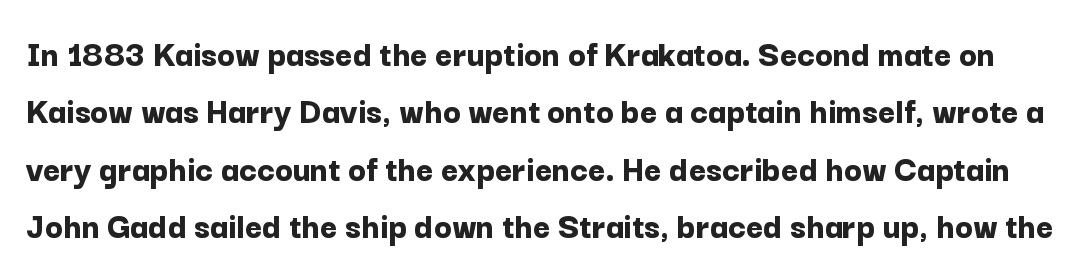
Q: Is the text bold? A: Yes.
Q: Is the text italic (slanted)? A: No, it is upright.
Q: Is the typeface a serif or a sans-serif typeface? A: Sans-serif.
Q: Is the text underlined? A: No.
Q: Is the spacing between letters normal or unusually wide? A: Normal.
Q: Is the spacing between lines tight, normal or loose? A: Normal.
Q: Width (condensed, normal, or wide)? A: Normal.
Q: Stroke contrast? A: Low.
Q: x-height? A: Medium.
Q: Monospaced? A: No.
